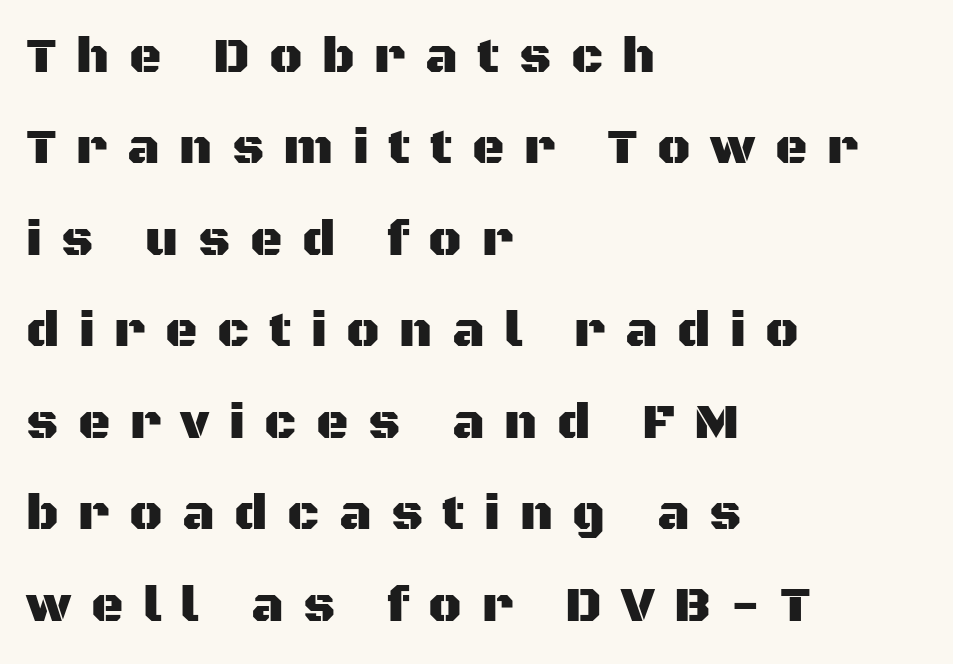
Notice how the stems are strictly vertical — no italics here. The ragged edge is on the right, which tells us the setting is flush left. Clear beneath every line of the passage. Serif or sans? Sans — the stroke terminals are bare.
